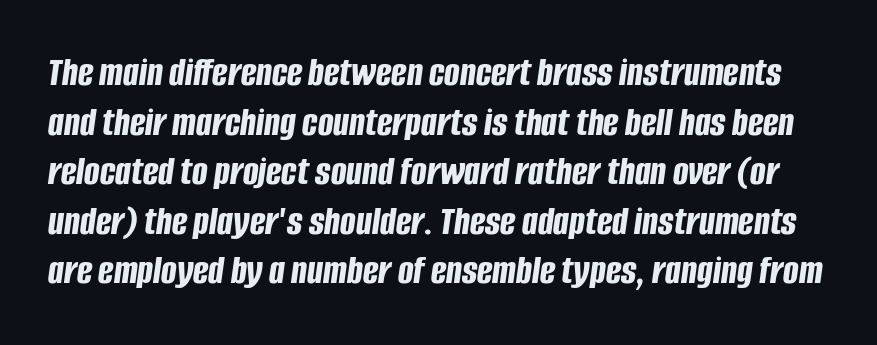
Default kerning and tracking; the words read as compact shapes. The lettering tilts uniformly, giving the passage an italic look. Note the varied advance widths — an 'i' is clearly narrower than an 'm'. Words float on clear page, feet unadorned.
